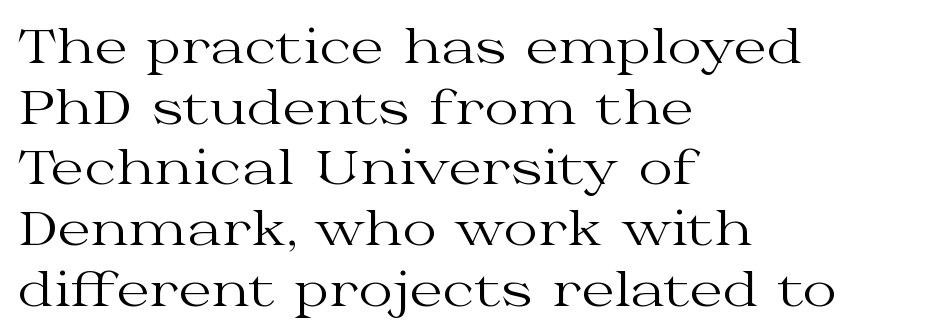
Style check: upright. Where is the straight margin? On the left. No extra ink here — the face is not bold. There is no visible air inserted between adjacent glyphs. This sample has the flowing, uneven cadence of proportional lettering.
